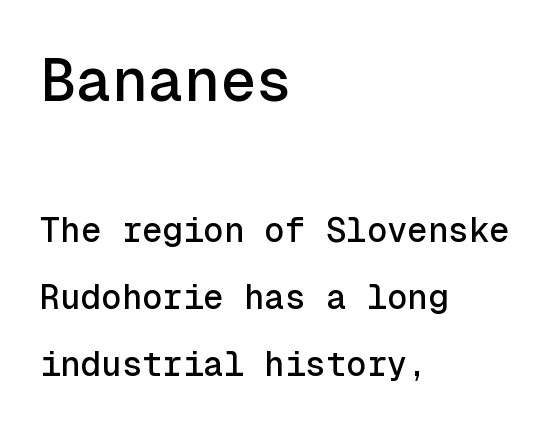
{"serif": "no", "italic": "no", "width": "normal", "x_height": "medium", "monospaced": "yes", "underline": "no", "align": "left", "line_spacing": "loose", "line_spacing_ratio": 1.98, "letter_spacing": "normal", "letter_spacing_em": 0.0, "larger_block": "first", "size_ratio": 1.76, "glyph_px": 60}
